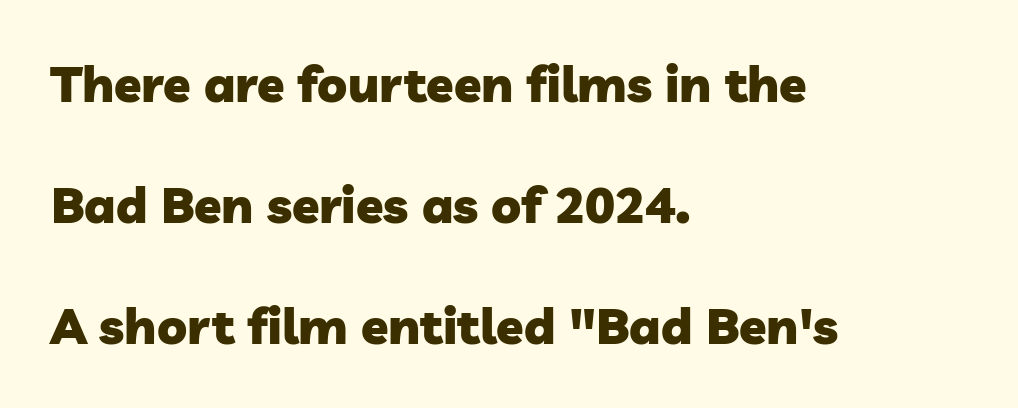
Descenders are the only things crossing below the line. Vertically, the passage feels expansive, rows floating well apart. Short and long lines alike share a common starting point at left. The letters advance in unequal steps, a hallmark of proportional type. Nobody touched the tracking dial on this one. Letterform terminals end flat and unadorned throughout the passage.
